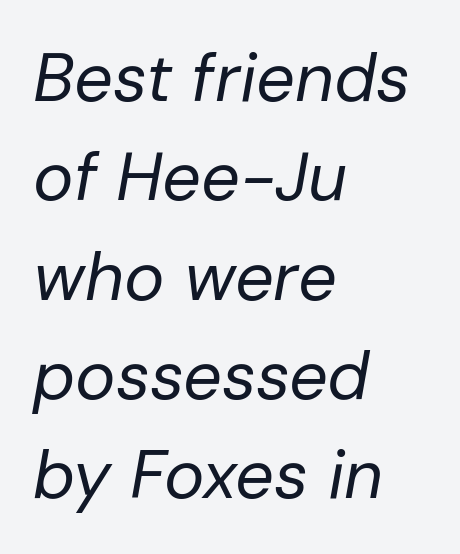
Q: Is the text bold? A: No.
Q: Is the text italic (slanted)? A: Yes, it leans right by about 10 degrees.
Q: Is the text underlined? A: No.
Q: How is the paragraph aligned? A: Left-aligned.
Q: Is the spacing between letters normal or unusually wide? A: Normal.
Q: Is the spacing between lines tight, normal or loose? A: Normal.
Q: Width (condensed, normal, or wide)? A: Normal.
Q: Stroke contrast? A: Low.
Q: x-height? A: Medium.
Q: Monospaced? A: No.
